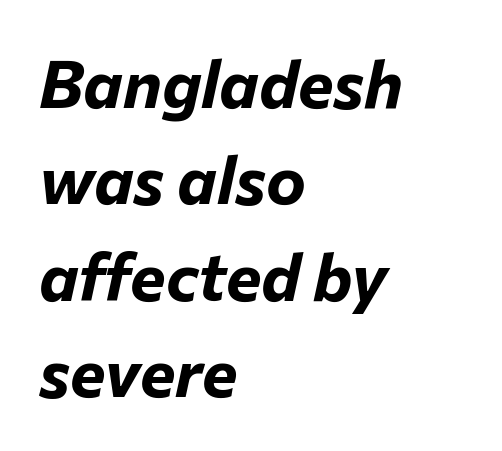
The image shows 67 px bold type, italic (leaning right); set left-aligned, normal line spacing (1.44x), normal letter spacing, not underlined; low stroke contrast and a medium x-height.
